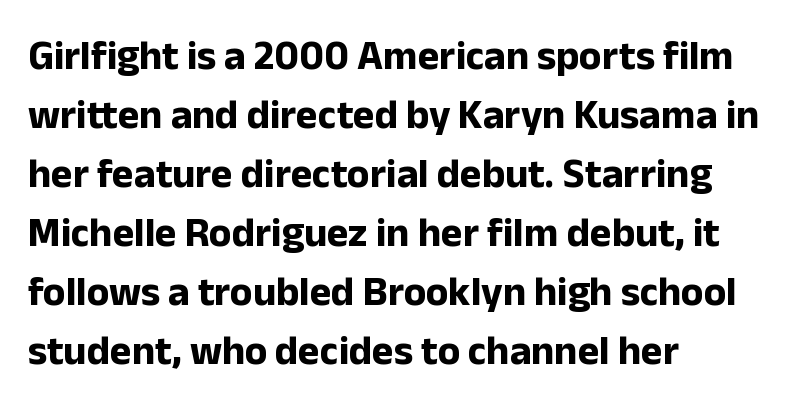
{"serif": "no", "italic": "no", "bold": "yes", "weight": "bold", "width": "normal", "stroke_contrast": "low", "x_height": "medium", "monospaced": "no", "underline": "no", "align": "left", "line_spacing": "normal", "line_spacing_ratio": 1.44, "letter_spacing": "normal", "letter_spacing_em": 0.0, "glyph_px": 41}
